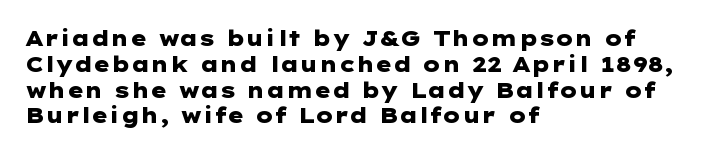
{"italic": "no", "bold": "yes", "underline": "no", "align": "left", "line_spacing_ratio": 1.23, "letter_spacing": "normal", "letter_spacing_em": 0.0, "glyph_px": 21}
